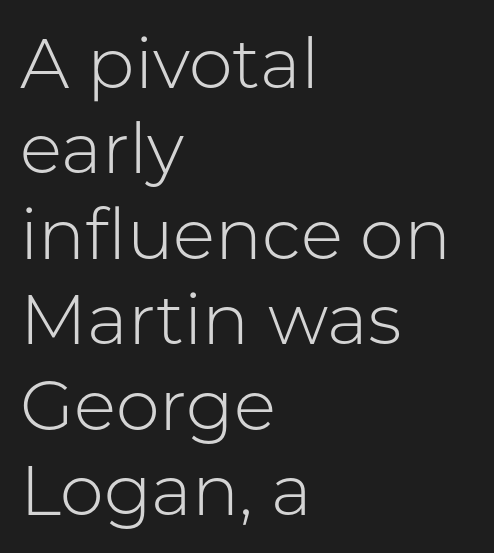
{"serif": "no", "italic": "no", "bold": "no", "weight": "light", "width": "normal", "stroke_contrast": "low", "x_height": "medium", "monospaced": "no", "underline": "no", "align": "left", "line_spacing_ratio": 1.22, "letter_spacing": "normal", "letter_spacing_em": 0.0, "glyph_px": 70}
